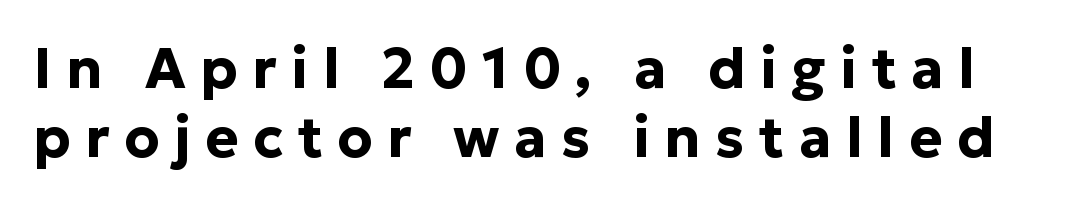
{"serif": "no", "italic": "no", "bold": "yes", "weight": "bold", "width": "normal", "stroke_contrast": "low", "x_height": "medium", "monospaced": "no", "underline": "no", "line_spacing_ratio": 1.23, "letter_spacing": "wide", "letter_spacing_em": 0.26, "glyph_px": 56}
